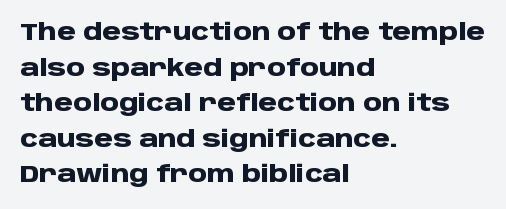
{"italic": "no", "bold": "yes", "underline": "no", "align": "left", "line_spacing": "normal", "line_spacing_ratio": 1.48, "letter_spacing": "normal", "letter_spacing_em": 0.0, "glyph_px": 24}
